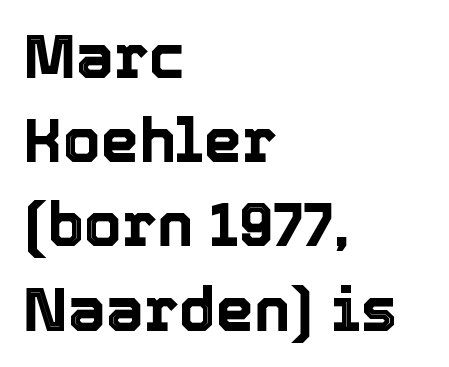
The letters advance in unequal steps, a hallmark of proportional type. All the whitespace from short lines collects on the right. Is the letter spacing exaggerated? No — it looks like the ordinary default. Does the leading feel generous? No, just average. The baseline area is clear. Characters remain perfectly vertical along every line.
